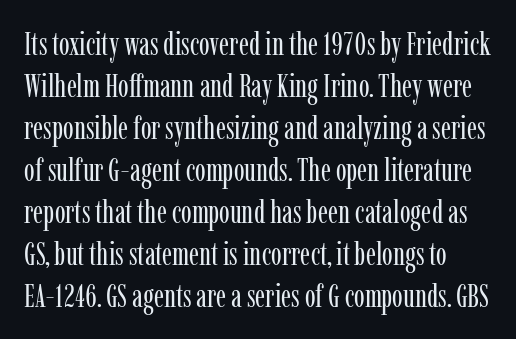
The image shows 32 px regular-weight, condensed serif type, upright; set normal line spacing (1.31x), normal letter spacing, not underlined; low stroke contrast and a medium x-height.
